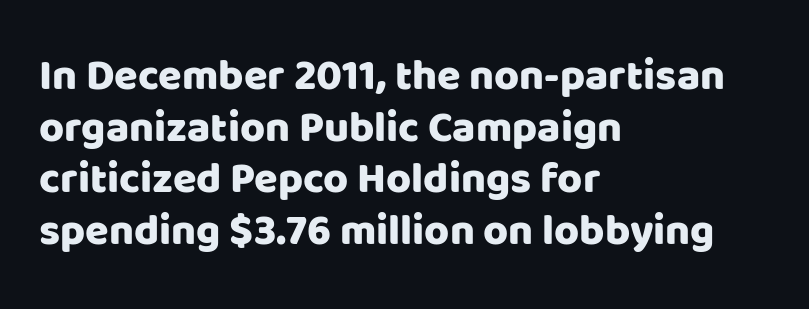
The letterforms sit shoulder to shoulder at normal distance. The typeface chosen for these lines omits serifs. Style check: upright. A clean baseline with only descenders dipping below it. The passage shown is typed in a proportional face where columns would drift.
